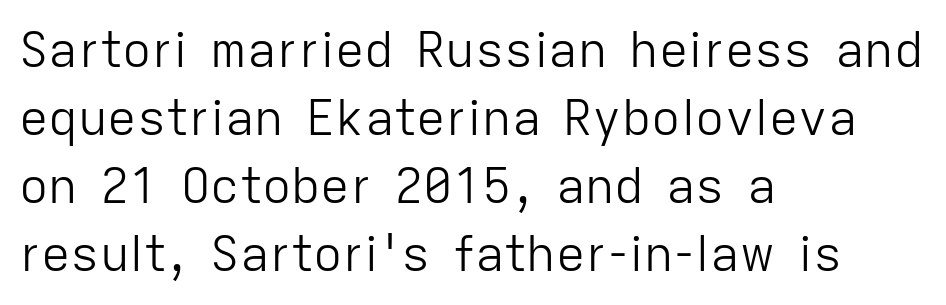
The passage shown has conventional tracking throughout. Note: no serifs on the glyphs. The baseline area is clear. The lettering holds an erect, upright posture throughout. The font is comparable to plain body text, perhaps lighter. Leftover space on each line is placed entirely after the last word.
